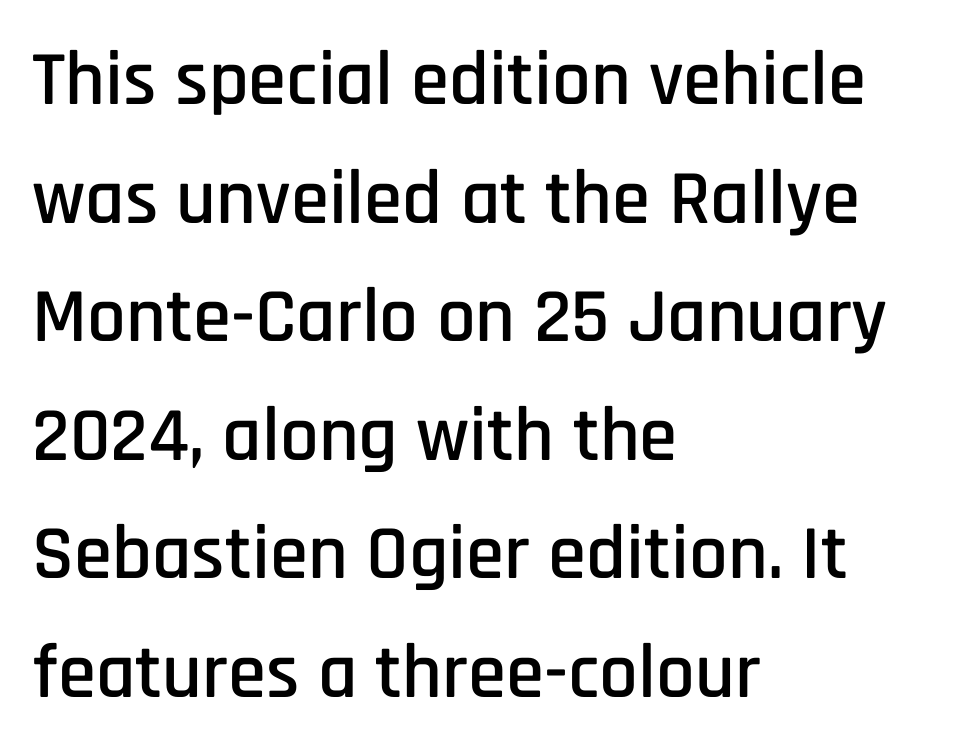
{"serif": "no", "italic": "no", "width": "condensed", "stroke_contrast": "low", "x_height": "large", "monospaced": "no", "underline": "no", "align": "left", "line_spacing": "normal", "line_spacing_ratio": 1.54, "letter_spacing": "normal", "letter_spacing_em": 0.0, "glyph_px": 77}
